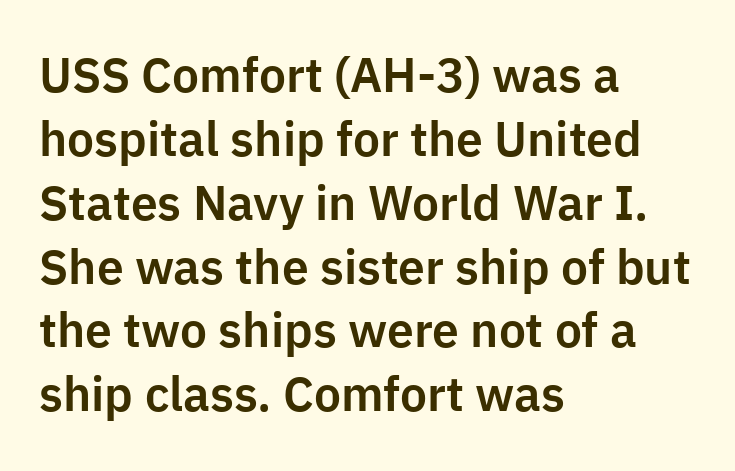
Rows of type keep a routine distance in the vertical direction. Tracking here is standard; glyphs follow each other at the usual distance. The specimen omits any rule beneath the text block's lines. These lines are rendered in a variable-pitch font.
